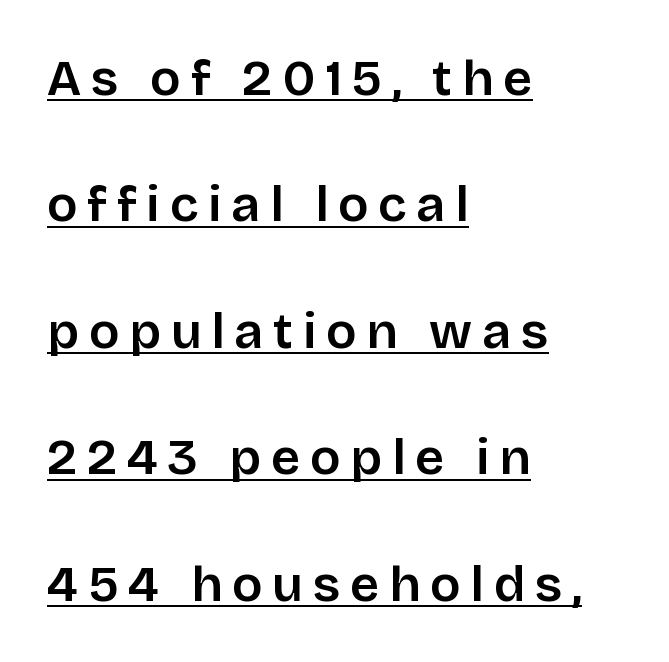
The paragraph has a hard left edge and a soft right edge. Every stem runs plumb, perpendicular to the baseline. In terms of letterform style, serifs are entirely absent. Here the designer chose a conventional face with non-uniform glyph widths. Vertical spacing — loose. Quick note: underline on.
